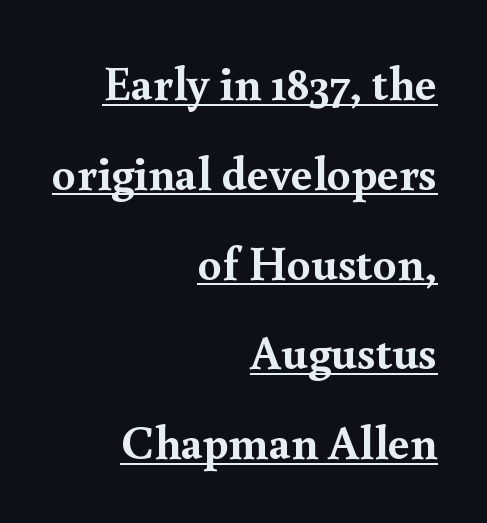
Q: Is the text bold? A: Yes.
Q: Is the text italic (slanted)? A: No, it is upright.
Q: Is the typeface a serif or a sans-serif typeface? A: Serif.
Q: Is the text underlined? A: Yes.
Q: How is the paragraph aligned? A: Right-aligned.
Q: Is the spacing between letters normal or unusually wide? A: Normal.
Q: Width (condensed, normal, or wide)? A: Normal.
Q: x-height? A: Small.
Q: Monospaced? A: No.
